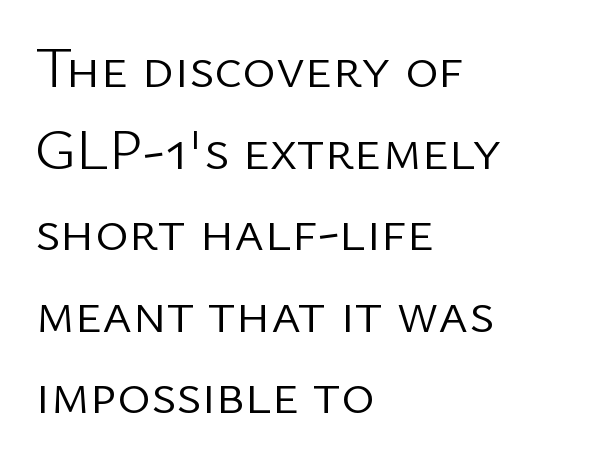
{"serif": "no", "italic": "no", "bold": "no", "weight": "light", "width": "normal", "stroke_contrast": "low", "x_height": "medium", "monospaced": "no", "underline": "no", "align": "left", "line_spacing": "normal", "line_spacing_ratio": 1.43, "letter_spacing": "normal", "letter_spacing_em": 0.0, "glyph_px": 57}
